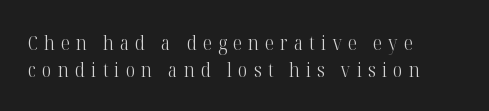
Q: Is the text bold? A: No.
Q: Is the text italic (slanted)? A: No, it is upright.
Q: Is the text underlined? A: No.
Q: How is the paragraph aligned? A: Left-aligned.
Q: Is the spacing between letters normal or unusually wide? A: Unusually wide.
Q: Is the spacing between lines tight, normal or loose? A: Normal.
